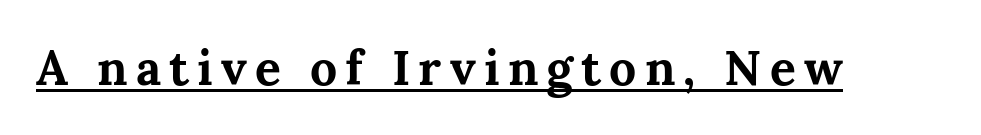
Q: Is the text bold? A: Yes.
Q: Is the text italic (slanted)? A: No, it is upright.
Q: Is the typeface a serif or a sans-serif typeface? A: Serif.
Q: Is the text underlined? A: Yes.
Q: Width (condensed, normal, or wide)? A: Normal.
Q: Stroke contrast? A: Medium.
Q: x-height? A: Medium.
Q: Monospaced? A: No.
